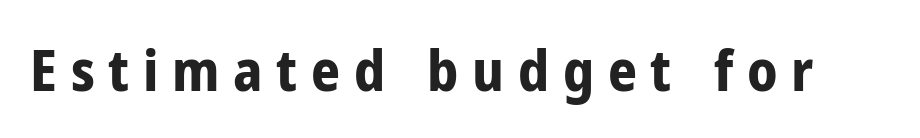
The image shows 57 px bold, condensed sans-serif type, upright; set unusually wide letter spacing (+0.24 em), not underlined; low stroke contrast and a medium x-height.
